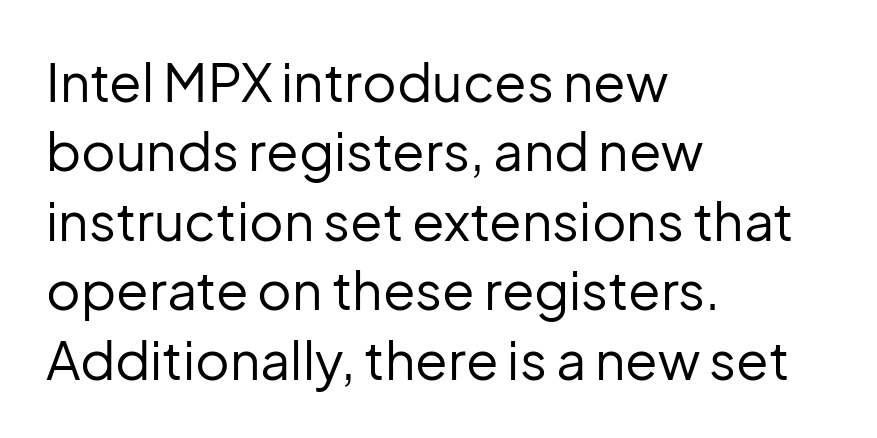
The specimen omits any rule beneath the text block's lines. Line starts are locked; line ends wander. These lines keep a tight, regular rhythm from letter to letter. The lines sit at an ordinary, default distance from one another.
